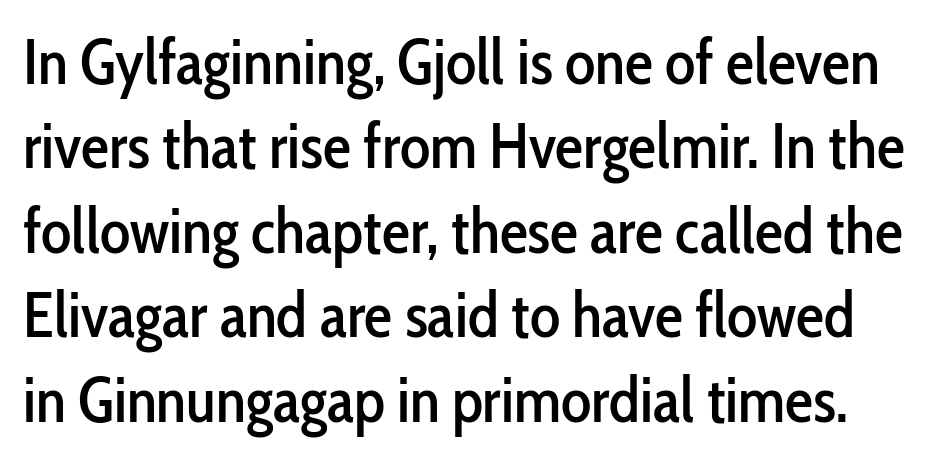
Horizontal bands of white between lines are of average thickness. These lines are rendered in a variable-pitch font. Nothing unusual about the tracking: characters are spaced as the font intends. The designer went with a sans here, leaving each stem footless. Italic: no, the glyphs are upright roman.
